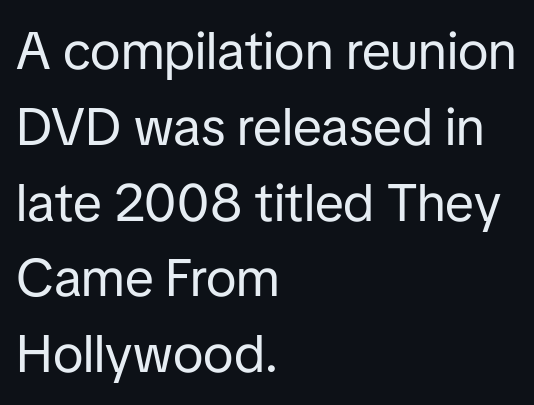
The image shows 53 px regular-weight sans-serif type, upright; set left-aligned, normal line spacing (1.43x), normal letter spacing, not underlined; low stroke contrast and a medium x-height.
